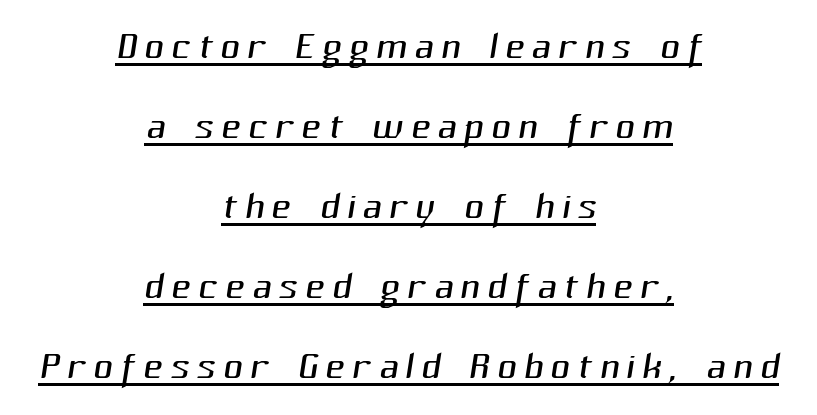
{"serif": "no", "bold": "no", "weight": "light", "width": "normal", "stroke_contrast": "medium", "x_height": "medium", "monospaced": "no", "underline": "yes", "align": "center", "line_spacing": "normal", "line_spacing_ratio": 1.48, "glyph_px": 54}
